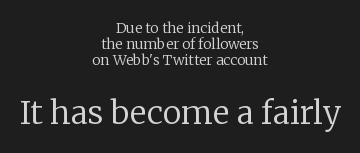
Q: Is the text bold? A: No.
Q: Is the text italic (slanted)? A: No, it is upright.
Q: Is the typeface a serif or a sans-serif typeface? A: Serif.
Q: Is the text underlined? A: No.
Q: How is the paragraph aligned? A: Centered.
Q: Is the spacing between letters normal or unusually wide? A: Normal.
Q: Is the spacing between lines tight, normal or loose? A: Tight.
Q: Which block of text is set in a larger size, the first (top) or the second (bottom)? A: The second (bottom) one.
Q: Width (condensed, normal, or wide)? A: Normal.
Q: Stroke contrast? A: Low.
Q: x-height? A: Medium.
Q: Monospaced? A: No.
